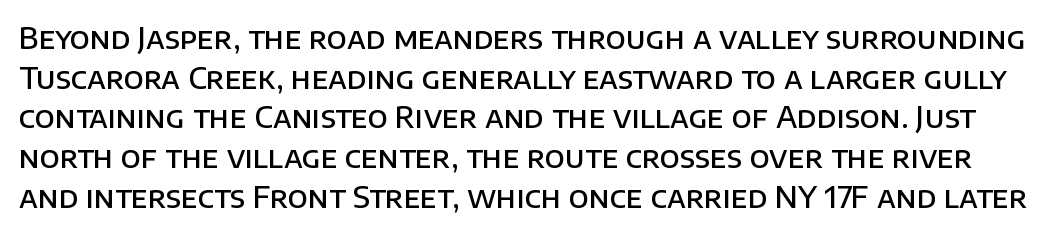
A typesetter would call this zero additional tracking. Proportional: the letters do not fall into vertical columns. Interline gaps are of average width in this sample. In terms of posture, this sample is upright. A sans-serif font was chosen for this passage.
